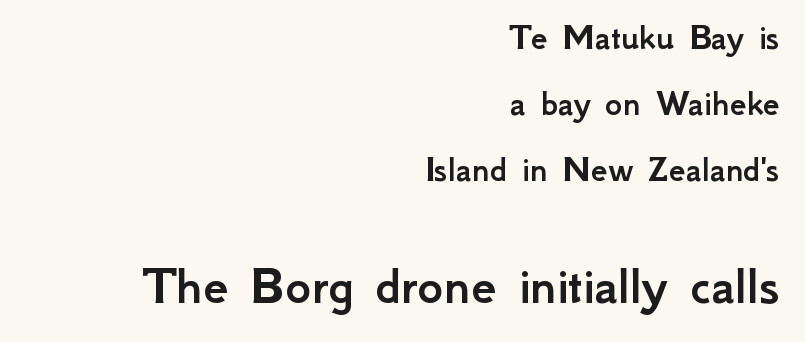
The image shows 56 px sans-serif type, upright; set right-aligned, line spacing 1.79x, normal letter spacing, not underlined; the second (bottom) block is 1.51x larger; low stroke contrast and a small x-height.
